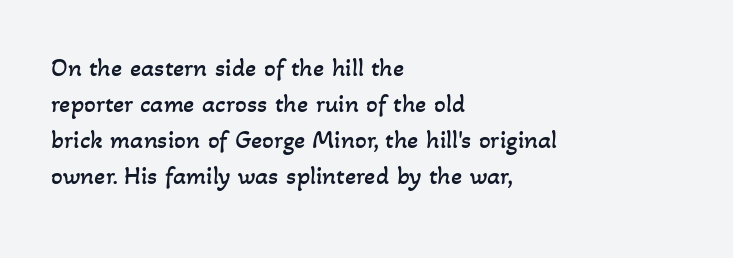
A normal amount of white space separates one row of letters from the next. Stems here are at most as thick as an everyday book face. A classic flush-left, rag-right setting is used for this passage. The zone under the glyphs is completely vacant.
